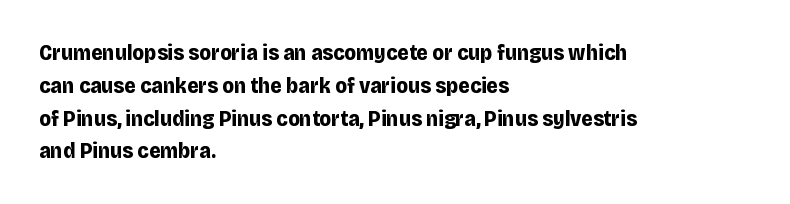
{"italic": "no", "bold": "yes", "underline": "no", "align": "left", "line_spacing": "normal", "line_spacing_ratio": 1.49, "letter_spacing": "normal", "letter_spacing_em": 0.0, "glyph_px": 22}
